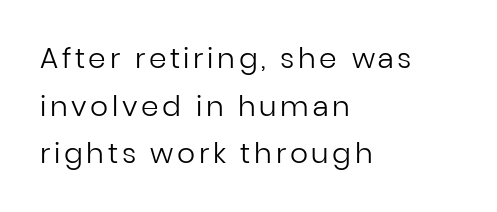
Q: Is the text bold? A: No.
Q: Is the text italic (slanted)? A: No, it is upright.
Q: Is the typeface a serif or a sans-serif typeface? A: Sans-serif.
Q: Is the text underlined? A: No.
Q: How is the paragraph aligned? A: Left-aligned.
Q: Is the spacing between lines tight, normal or loose? A: Normal.
Q: Width (condensed, normal, or wide)? A: Normal.
Q: Stroke contrast? A: Low.
Q: x-height? A: Medium.
Q: Monospaced? A: No.
